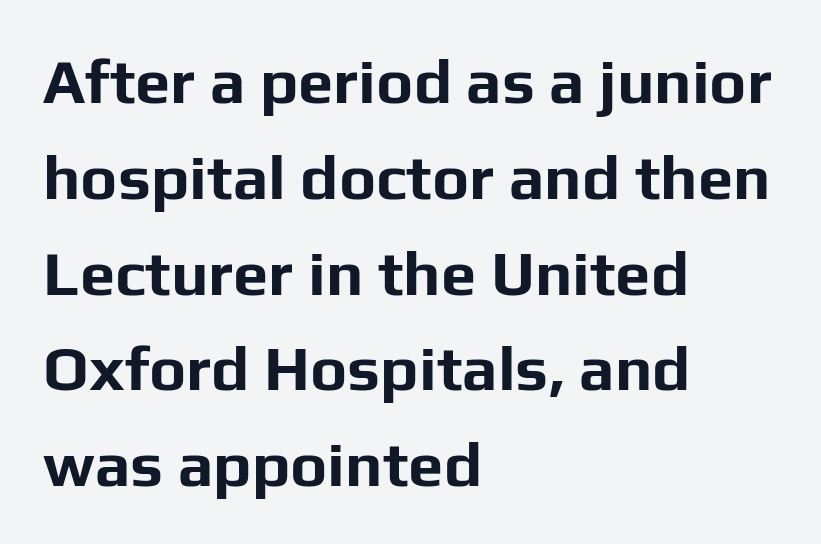
{"serif": "no", "italic": "no", "bold": "yes", "weight": "bold", "width": "normal", "stroke_contrast": "low", "x_height": "medium", "monospaced": "no", "underline": "no", "align": "left", "line_spacing": "normal", "line_spacing_ratio": 1.52, "letter_spacing": "normal", "letter_spacing_em": 0.0, "glyph_px": 63}
